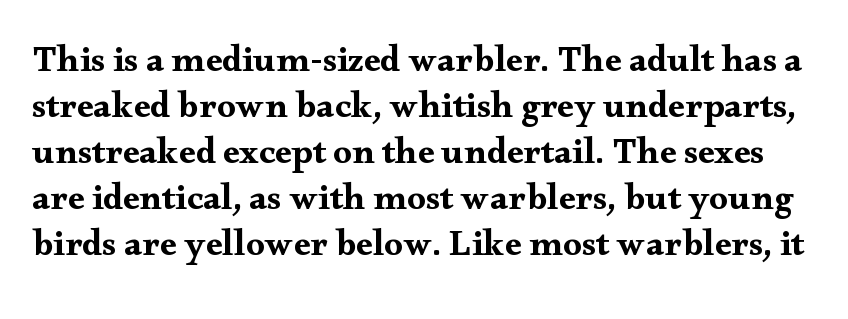
Q: Is the text italic (slanted)? A: No, it is upright.
Q: Is the typeface a serif or a sans-serif typeface? A: Serif.
Q: Is the text underlined? A: No.
Q: Is the spacing between letters normal or unusually wide? A: Normal.
Q: Width (condensed, normal, or wide)? A: Wide.
Q: Stroke contrast? A: Medium.
Q: x-height? A: Small.
Q: Monospaced? A: No.
